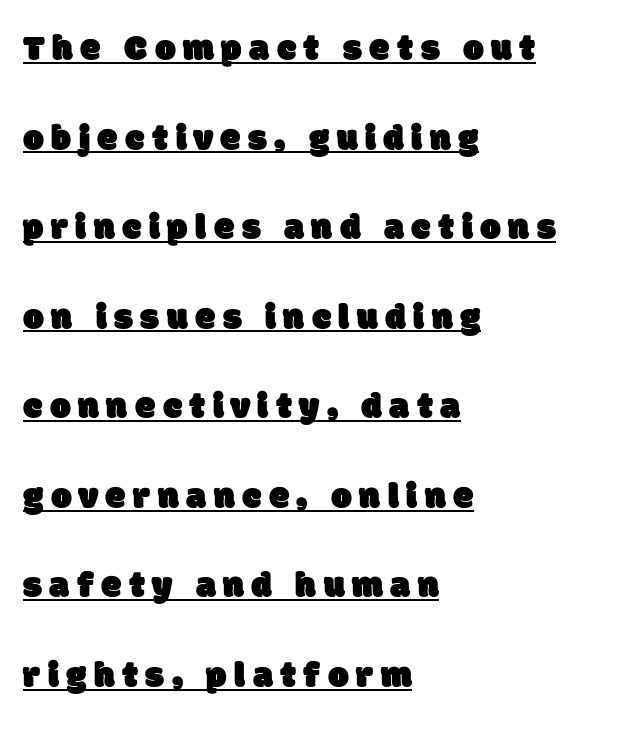
{"serif": "no", "width": "normal", "stroke_contrast": "low", "x_height": "large", "monospaced": "no", "underline": "yes", "align": "left", "line_spacing": "loose", "line_spacing_ratio": 2.42, "letter_spacing": "wide", "letter_spacing_em": 0.2, "glyph_px": 37}
